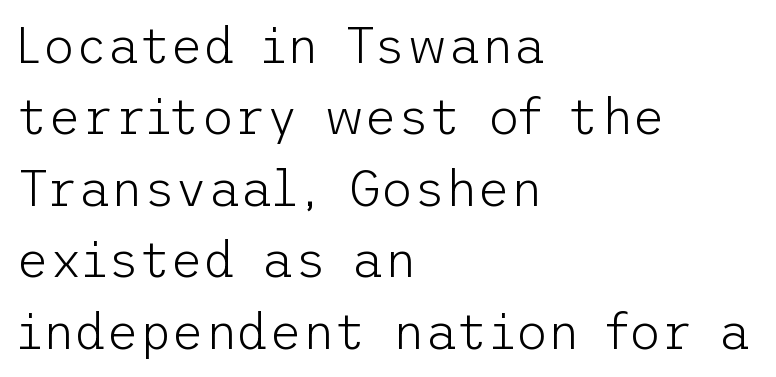
{"serif": "no", "italic": "no", "bold": "no", "weight": "light", "width": "normal", "stroke_contrast": "low", "x_height": "medium", "underline": "no", "align": "left", "line_spacing": "normal", "line_spacing_ratio": 1.43, "letter_spacing": "normal", "letter_spacing_em": 0.0, "glyph_px": 50}
